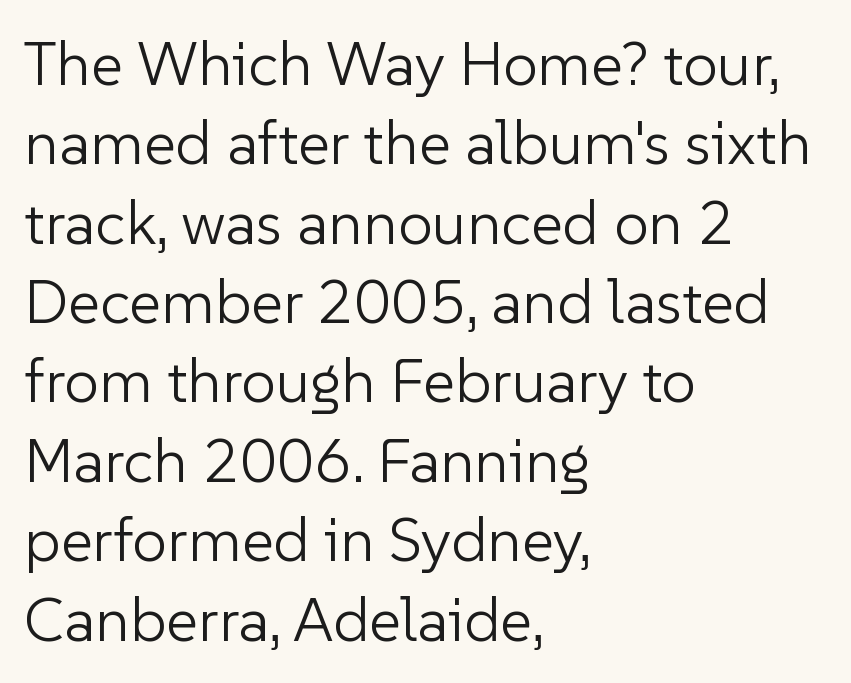
{"serif": "no", "italic": "no", "bold": "no", "weight": "light", "width": "normal", "stroke_contrast": "low", "x_height": "medium", "monospaced": "no", "underline": "no", "align": "left", "line_spacing": "normal", "line_spacing_ratio": 1.28, "letter_spacing": "normal", "letter_spacing_em": 0.0, "glyph_px": 62}
